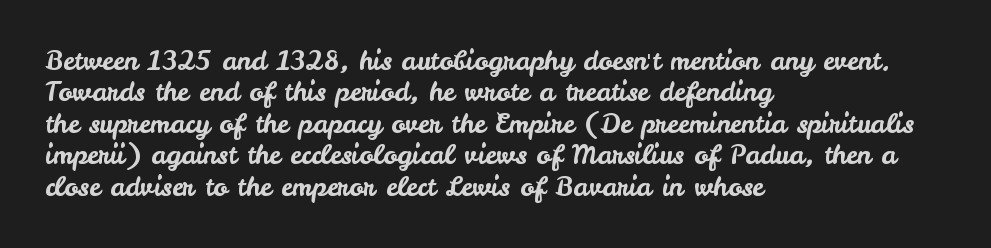
{"underline": "no", "align": "left", "line_spacing_ratio": 1.21, "letter_spacing": "normal", "letter_spacing_em": 0.0, "glyph_px": 26}
